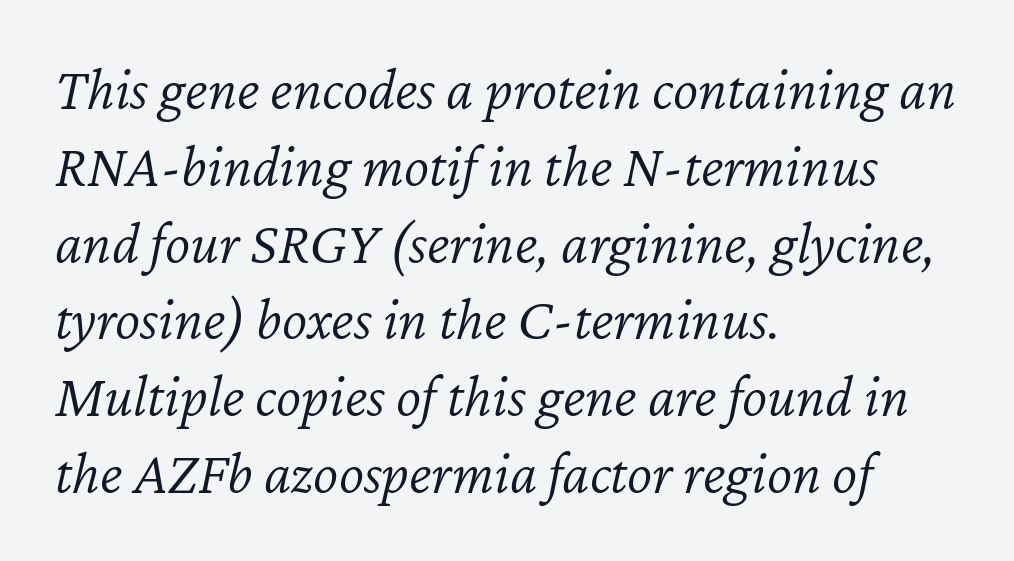
Q: Is the text bold? A: No.
Q: Is the text italic (slanted)? A: Yes, it leans right by about 12 degrees.
Q: Is the text underlined? A: No.
Q: How is the paragraph aligned? A: Left-aligned.
Q: Is the spacing between letters normal or unusually wide? A: Normal.
Q: Is the spacing between lines tight, normal or loose? A: Normal.
Q: Width (condensed, normal, or wide)? A: Normal.
Q: Stroke contrast? A: Low.
Q: x-height? A: Medium.
Q: Monospaced? A: No.
